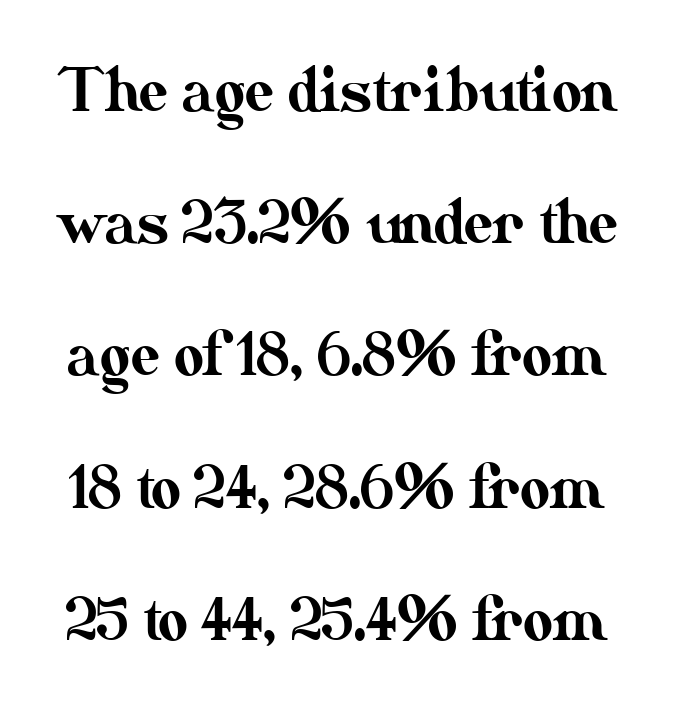
Loosely led — the rows are spread out. Posture: straight, roman, zero tilt. In terms of letterspacing, this is plain default setting. Each letter keeps its own natural width here, so spacing adapts to shape.
